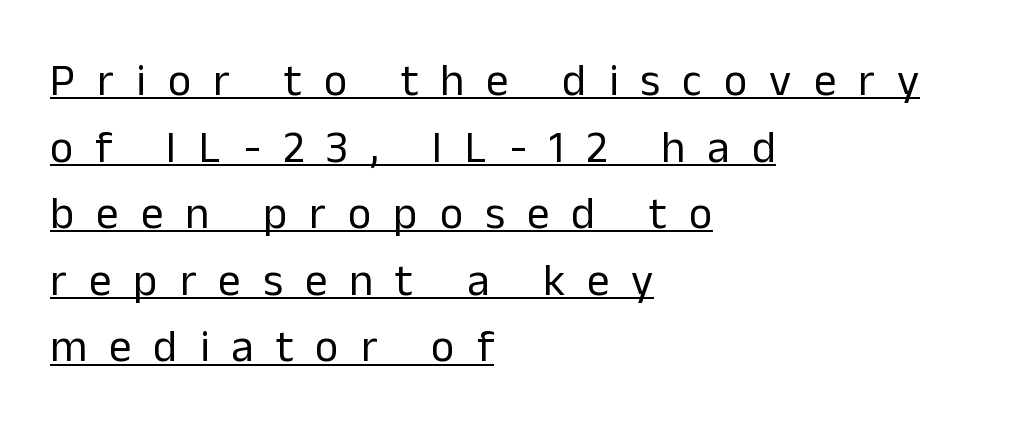
The vertical gap from one line to the next is medium. Visually the block forms a straight wall on the left and a jagged coastline on the right. Like a heading marked for emphasis, these lines bear an underscore. Caption: expanded tracking, letters set apart. Note: no serifs on the glyphs.
